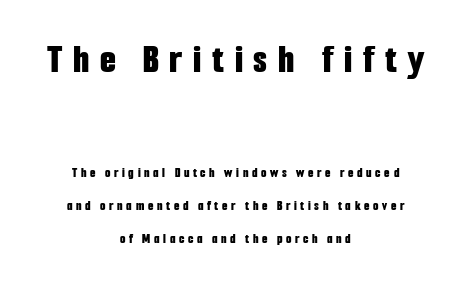
Of the two passages, the one on top uses the larger point size. This sample has the flowing, uneven cadence of proportional lettering. Compared with an ordinary text face, these strokes are far heavier — a full bold. This block would shrink considerably if given ordinary leading; it's expanded now. The text was rendered using a sans face with plain stroke endings.
